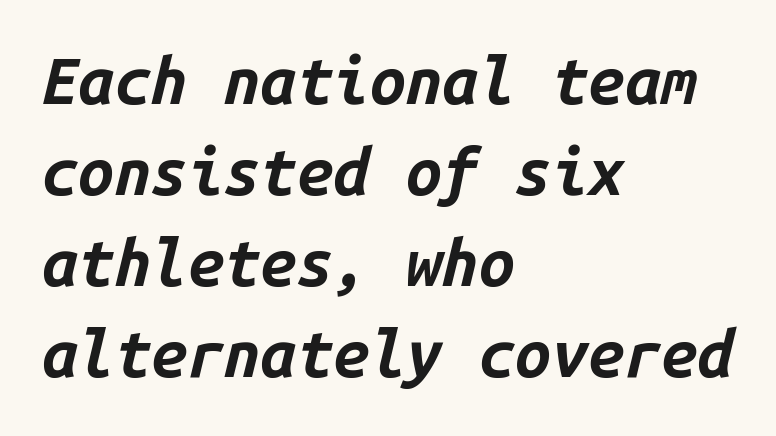
{"italic": "yes", "lean": "right", "slant_degrees": 14, "bold": "yes", "weight": "bold", "width": "normal", "stroke_contrast": "low", "x_height": "medium", "monospaced": "yes", "underline": "no", "align": "left", "line_spacing": "normal", "line_spacing_ratio": 1.4, "letter_spacing": "normal", "letter_spacing_em": 0.0, "glyph_px": 65}
